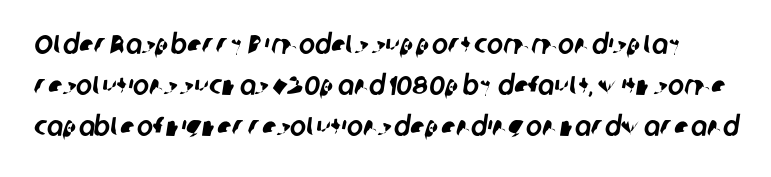
The image shows 27 px text type; set normal line spacing (1.52x), normal letter spacing, not underlined.
